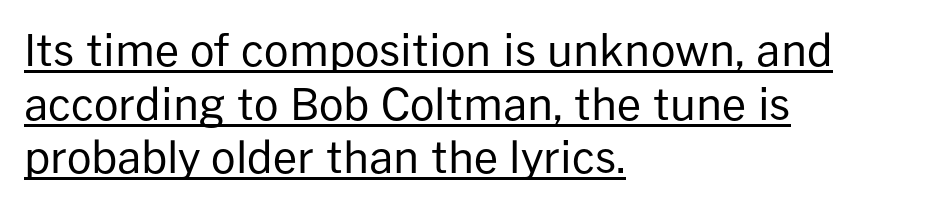
Q: Is the text bold? A: No.
Q: Is the text italic (slanted)? A: No, it is upright.
Q: Is the typeface a serif or a sans-serif typeface? A: Sans-serif.
Q: Is the text underlined? A: Yes.
Q: How is the paragraph aligned? A: Left-aligned.
Q: Is the spacing between letters normal or unusually wide? A: Normal.
Q: Is the spacing between lines tight, normal or loose? A: Normal.
Q: Width (condensed, normal, or wide)? A: Normal.
Q: Stroke contrast? A: Low.
Q: x-height? A: Medium.
Q: Monospaced? A: No.
